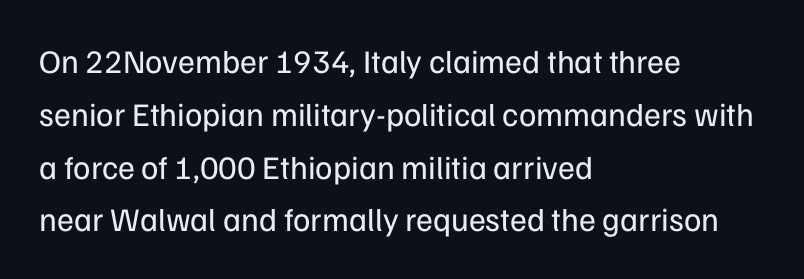
The image shows 33 px regular-weight sans-serif type, upright; set left-aligned, normal line spacing (1.6x), normal letter spacing, not underlined; low stroke contrast and a medium x-height.
